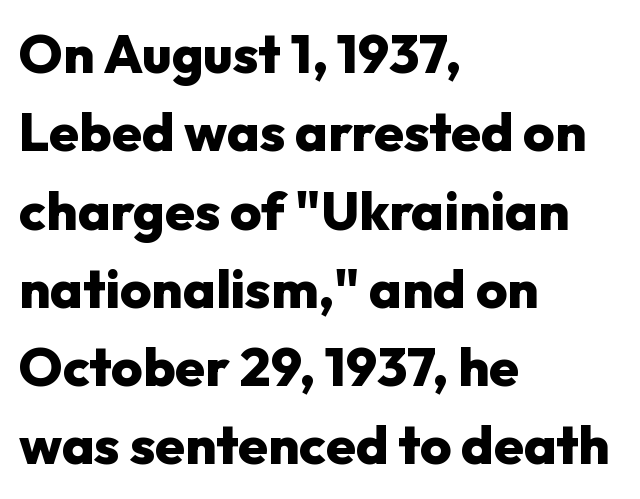
{"serif": "no", "italic": "no", "bold": "yes", "weight": "heavy", "width": "normal", "stroke_contrast": "low", "x_height": "medium", "monospaced": "no", "underline": "no", "align": "left", "line_spacing": "normal", "line_spacing_ratio": 1.45, "letter_spacing": "normal", "letter_spacing_em": 0.0, "glyph_px": 54}
